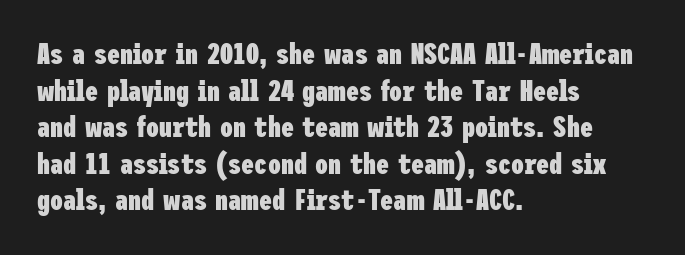
The image shows 29 px heavy, condensed sans-serif type, upright; set left-aligned, normal line spacing (1.26x), normal letter spacing, not underlined; low stroke contrast and a medium x-height.
